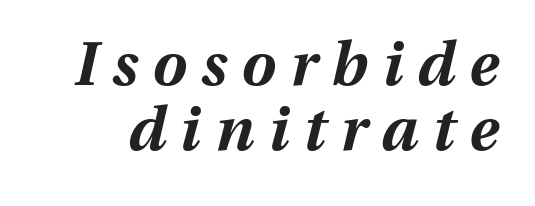
The baseline area is clear. Line spacing here is tight. Tracking here is generous; glyphs stand well apart from one another. When letters slant like this, we call the style italic. Do the characters align in a grid? No, the font is proportional.
